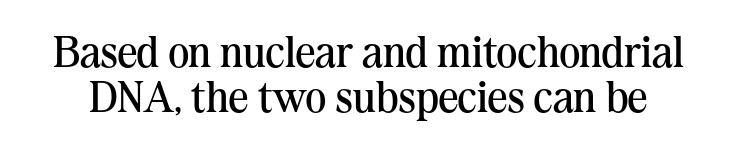
The image shows 44 px regular-weight serif type, upright; set tight line spacing (1.03x), normal letter spacing, not underlined; medium stroke contrast and a medium x-height.
